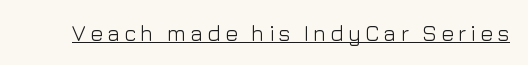
This sample uses an upright cut, with every glyph sitting square on the baseline. The face used here appears with an underline applied. Is the stroke heavy? The answer is a plain regular-or-lighter.
